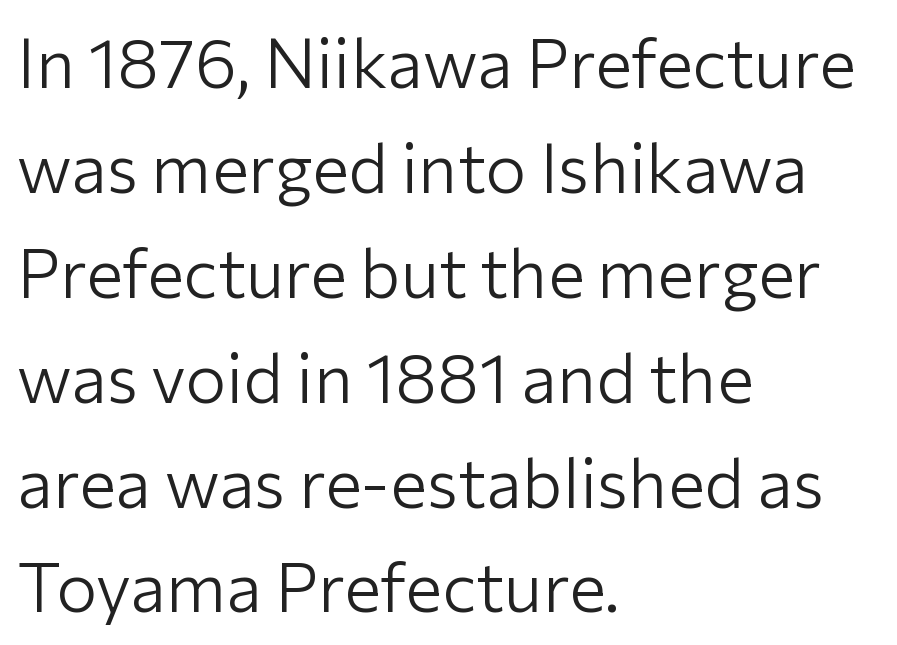
Q: Is the text bold? A: No.
Q: Is the text italic (slanted)? A: No, it is upright.
Q: Is the typeface a serif or a sans-serif typeface? A: Sans-serif.
Q: Is the text underlined? A: No.
Q: How is the paragraph aligned? A: Left-aligned.
Q: Is the spacing between letters normal or unusually wide? A: Normal.
Q: Is the spacing between lines tight, normal or loose? A: Normal.
Q: Width (condensed, normal, or wide)? A: Normal.
Q: Stroke contrast? A: Low.
Q: x-height? A: Medium.
Q: Monospaced? A: No.
